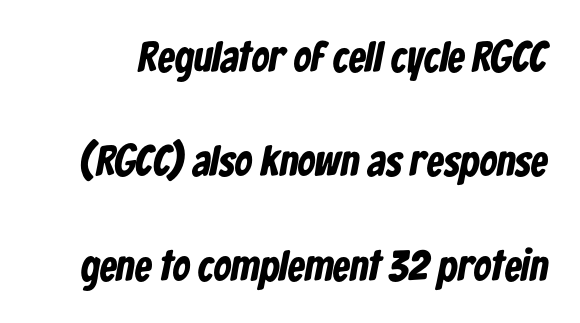
A great deal of white space separates one row of letters from the next. Each letter's strokes conclude bluntly, with no projecting serifs. Lines of text with bare space underneath. Tracking value appears to be zero — textbook default spacing.
